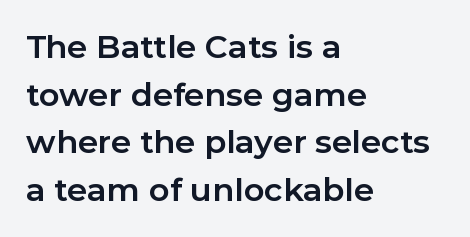
Serif or sans? Sans — the stroke terminals are bare. Visually the block forms a straight wall on the left and a jagged coastline on the right. The letterforms sit shoulder to shoulder at normal distance. Each letter keeps its own natural width here, so spacing adapts to shape. A roman cut, with each character standing at attention.
